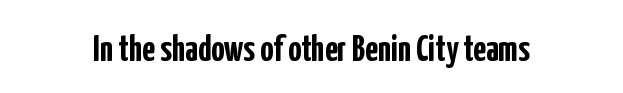
Nope, no serifs anywhere on these letters. These words are printed bold, with thick strokes throughout. A roman cut, with each character standing at attention. The face used here is proportionally spaced, like ordinary book or web type. Each row of text sits above clean, open space.
